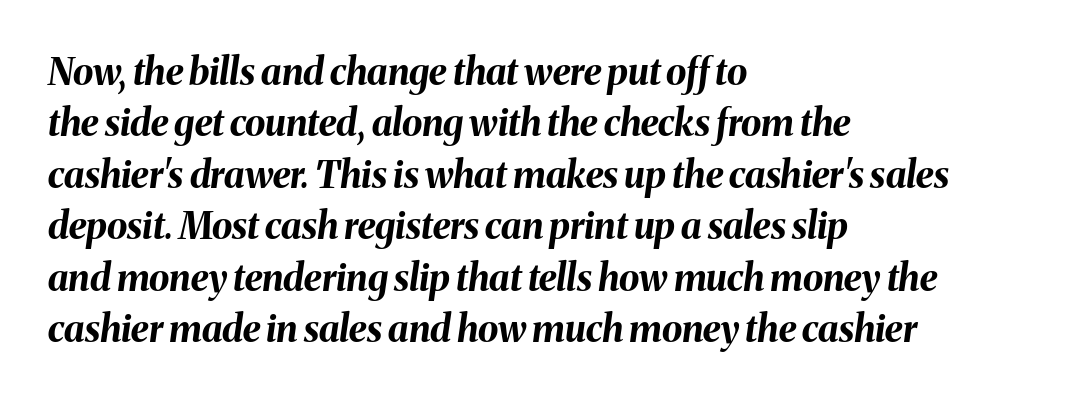
{"italic": "yes", "lean": "right", "slant_degrees": 8, "bold": "yes", "weight": "bold", "width": "normal", "stroke_contrast": "medium", "x_height": "medium", "monospaced": "no", "underline": "no", "align": "left", "line_spacing": "normal", "line_spacing_ratio": 1.39, "letter_spacing": "normal", "letter_spacing_em": 0.0, "glyph_px": 37}
